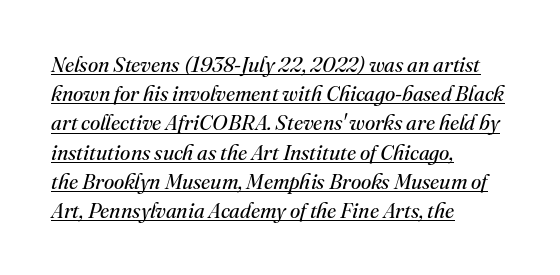
The letters sit at their default tracking, neither squeezed nor spread. The characters are drawn with everyday or finer stroke widths. The text carries the slant typical of an italic or oblique font. Somebody hit Ctrl+U on this one — the words are underlined. Baseline-to-baseline distance is the conventional proportion of letter height. The rendering anchors every line to the left-hand side.
